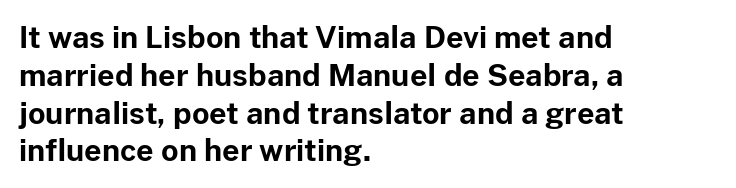
Q: Is the text bold? A: Yes.
Q: Is the text italic (slanted)? A: No, it is upright.
Q: Is the typeface a serif or a sans-serif typeface? A: Sans-serif.
Q: Is the text underlined? A: No.
Q: How is the paragraph aligned? A: Left-aligned.
Q: Is the spacing between letters normal or unusually wide? A: Normal.
Q: Is the spacing between lines tight, normal or loose? A: Normal.
Q: Width (condensed, normal, or wide)? A: Normal.
Q: Stroke contrast? A: Low.
Q: x-height? A: Medium.
Q: Monospaced? A: No.
